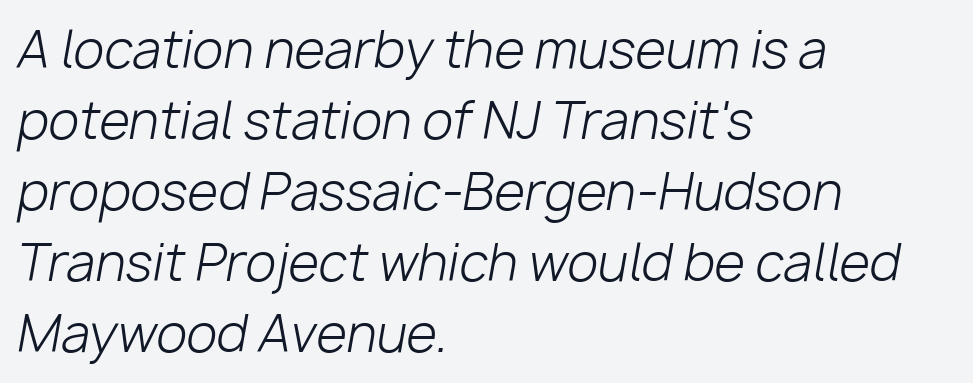
Q: Is the text bold? A: No.
Q: Is the text italic (slanted)? A: Yes, it leans right by about 10 degrees.
Q: Is the text underlined? A: No.
Q: How is the paragraph aligned? A: Left-aligned.
Q: Is the spacing between letters normal or unusually wide? A: Normal.
Q: Is the spacing between lines tight, normal or loose? A: Normal.
Q: Width (condensed, normal, or wide)? A: Normal.
Q: Stroke contrast? A: Low.
Q: x-height? A: Medium.
Q: Monospaced? A: No.
